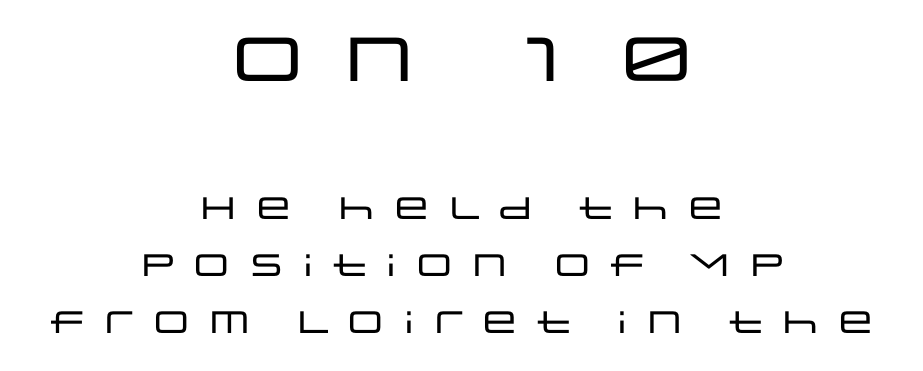
Q: Is the text italic (slanted)? A: No, it is upright.
Q: Is the typeface a serif or a sans-serif typeface? A: Sans-serif.
Q: Is the text underlined? A: No.
Q: How is the paragraph aligned? A: Centered.
Q: Is the spacing between letters normal or unusually wide? A: Unusually wide.
Q: Which block of text is set in a larger size, the first (top) or the second (bottom)? A: The first (top) one.
Q: Width (condensed, normal, or wide)? A: Wide.
Q: Stroke contrast? A: Low.
Q: x-height? A: Large.
Q: Monospaced? A: No.
